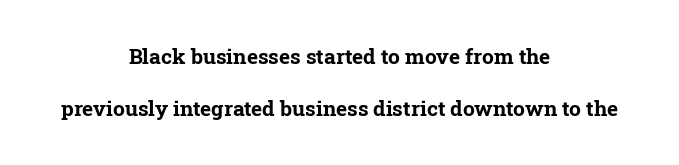
These lines were composed using upright roman letters. The sample has been set heavy, in full bold. Compared with a flush-left layout, this one balances lines on the center instead. Underline: absent. Tracking here is standard; glyphs follow each other at the usual distance.
